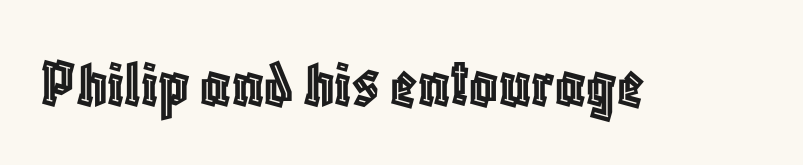
{"italic": "no", "width": "condensed", "x_height": "large", "monospaced": "no", "underline": "no", "letter_spacing": "normal", "letter_spacing_em": 0.0, "glyph_px": 70}
